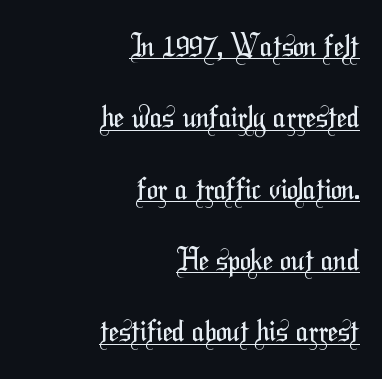
The words here are underlined. Notice the wide empty band between every row — that's loose leading. Caption: multi-line text, flush right, ragged left. A typesetter would label this face a sans.
